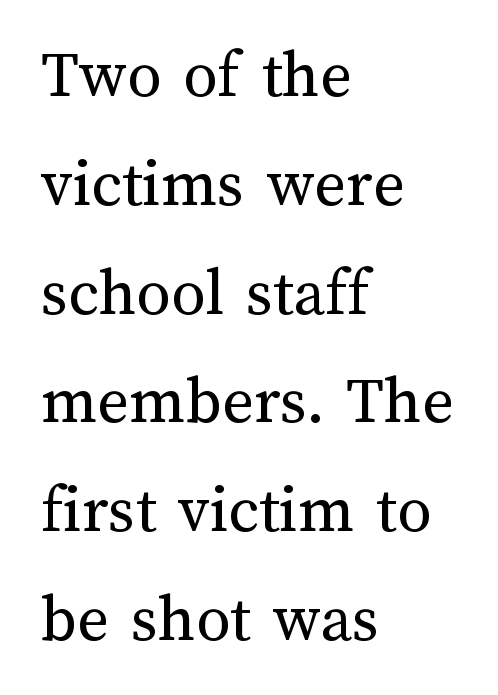
The image shows 68 px regular-weight type, upright; set left-aligned, normal line spacing (1.6x), normal letter spacing, not underlined; medium stroke contrast and a medium x-height.
